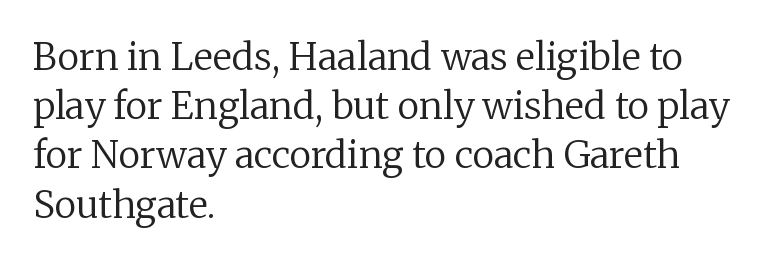
How would I describe the line gaps? Plain and ordinary. The tracking reads as untouched default to a designer's eye. The glyphs in this specimen are seriffed. Style check: upright. On a weight scale, this lands at 450 or below.
